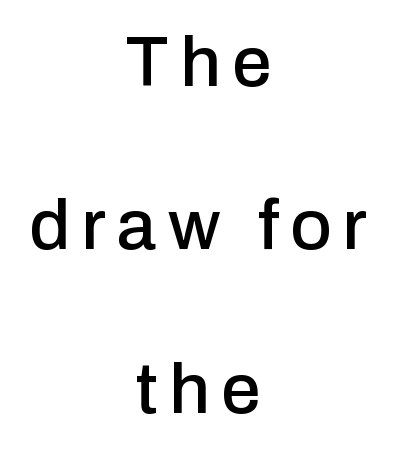
{"serif": "no", "italic": "no", "width": "normal", "stroke_contrast": "low", "x_height": "medium", "monospaced": "no", "underline": "no", "align": "center", "line_spacing": "loose", "line_spacing_ratio": 2.3, "glyph_px": 71}
